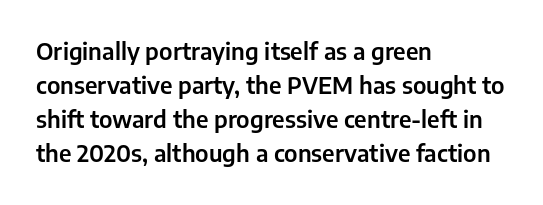
Q: Is the text italic (slanted)? A: No, it is upright.
Q: Is the text underlined? A: No.
Q: How is the paragraph aligned? A: Left-aligned.
Q: Is the spacing between letters normal or unusually wide? A: Normal.
Q: Is the spacing between lines tight, normal or loose? A: Normal.
